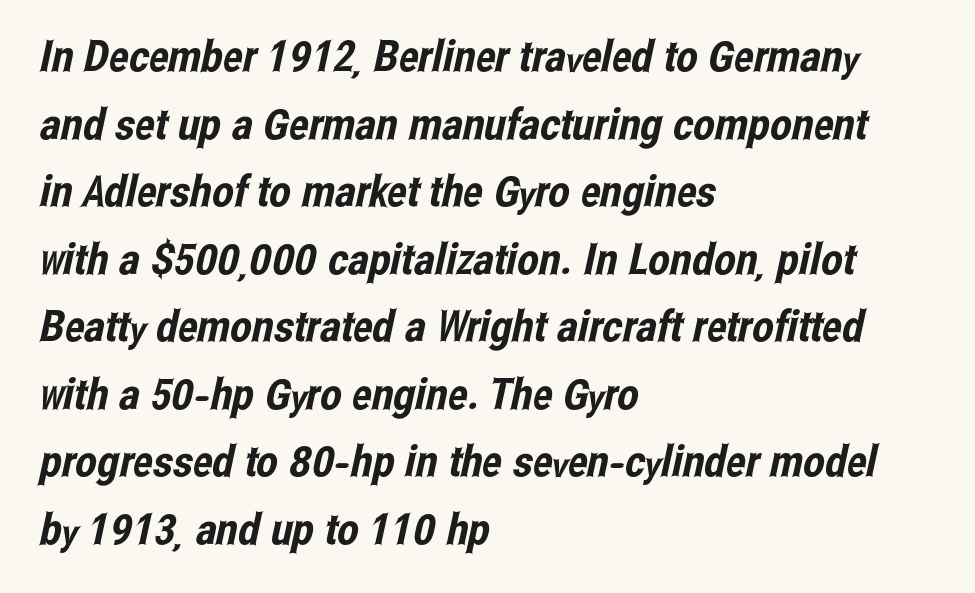
The image shows 43 px condensed sans-serif type; set left-aligned, normal line spacing (1.57x), normal letter spacing, not underlined; low stroke contrast and a medium x-height.
